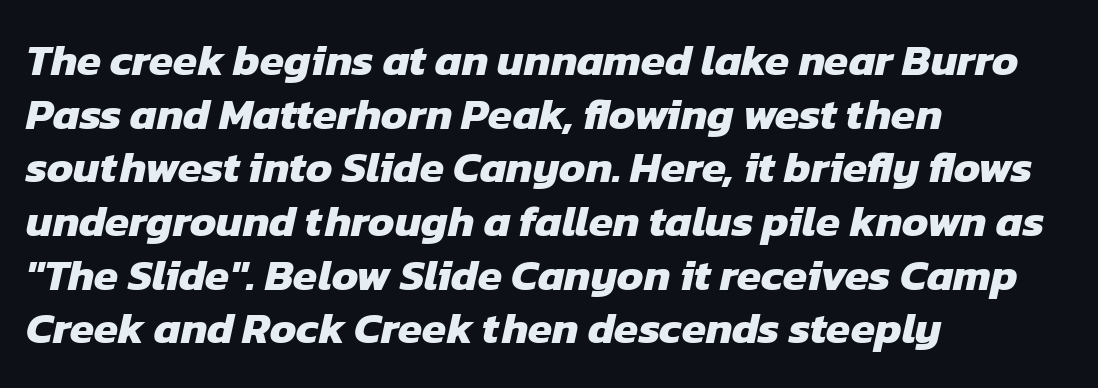
Stroke thickness is high; the sample reads as a true bold. Looks like regular typesetting: each glyph gets only the width it needs. Plain, unruled lines of type. A sans-serif font was chosen for this passage. The line texture is even and compact thanks to regular tracking. The text block is weighted toward the left margin, trailing off unevenly rightward.
